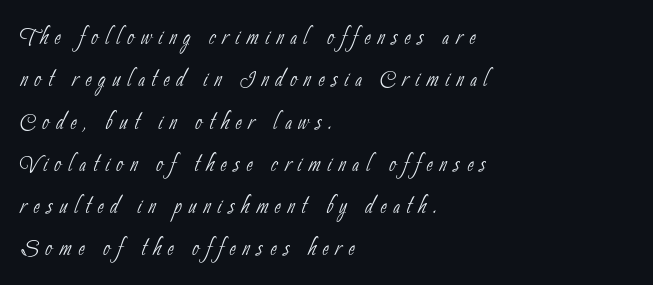
Each new line begins a customary step beneath the previous one. Are there feet on the stems? There aren't — it's a sans. In CSS terms this would be text-align: left. Nothing heavy about these letters — not bold at all.
